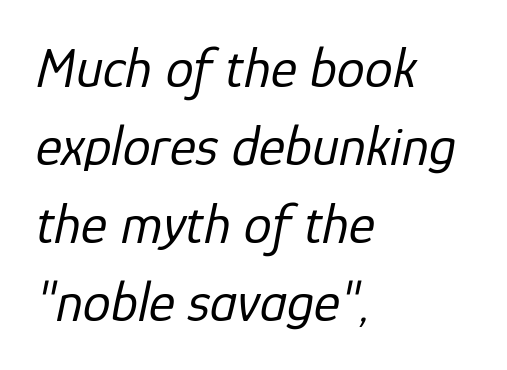
The face used here is proportionally spaced, like ordinary book or web type. You could call the tracking neutral — neither tight nor loose. The glyphs look as if they've been sheared to an angle. The space beneath each line is pristine and unruled.
